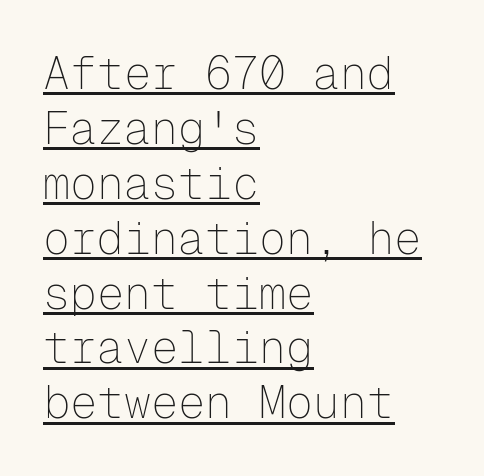
Q: Is the text bold? A: No.
Q: Is the text italic (slanted)? A: No, it is upright.
Q: Is the typeface a serif or a sans-serif typeface? A: Sans-serif.
Q: Is the text underlined? A: Yes.
Q: How is the paragraph aligned? A: Left-aligned.
Q: Is the spacing between letters normal or unusually wide? A: Normal.
Q: Width (condensed, normal, or wide)? A: Normal.
Q: Stroke contrast? A: Low.
Q: x-height? A: Medium.
Q: Monospaced? A: Yes.
